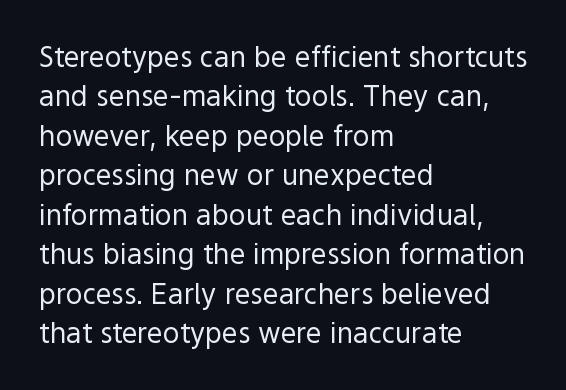
The image shows 28 px regular-weight sans-serif type, upright; set left-aligned, normal line spacing (1.41x), normal letter spacing, not underlined; a medium x-height.
